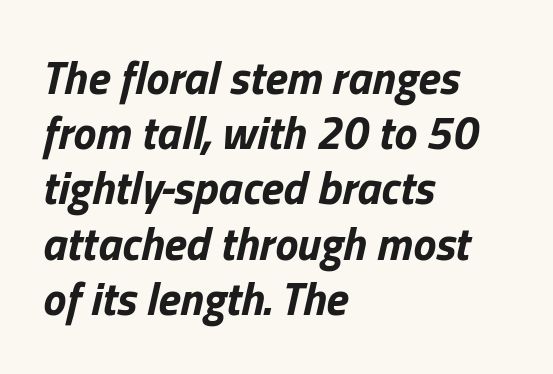
Typeset ragged right — the left edge is the straight one. Inter-character spacing is left at the font's built-in metrics. Is the type bold? Yes — the strokes are clearly thick and heavy. Proportional: the letters do not fall into vertical columns. The space beneath each line is pristine and unruled. Looking at the ascenders, they clearly lean.
